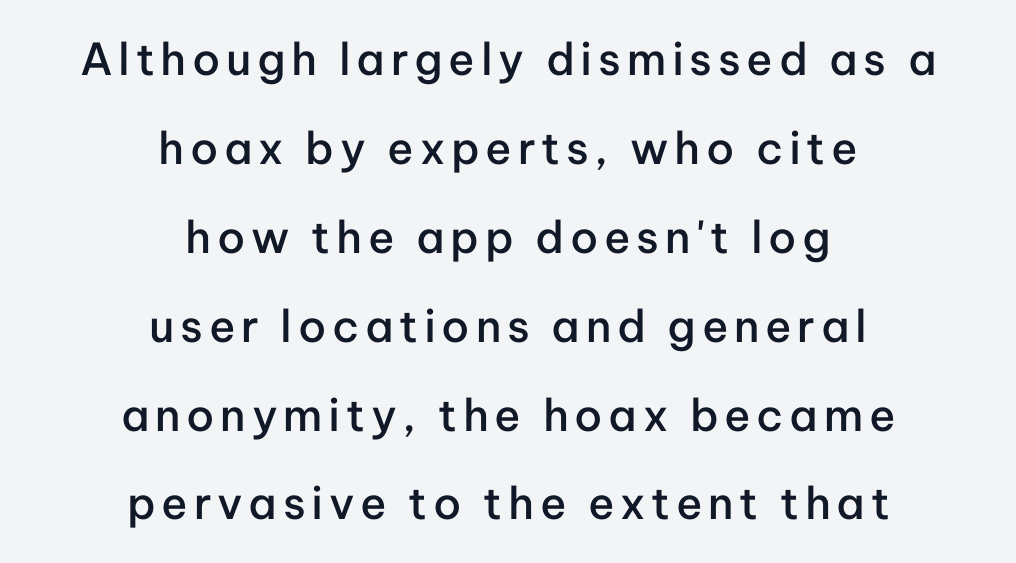
{"serif": "no", "italic": "no", "bold": "semi", "weight": "semibold", "width": "normal", "stroke_contrast": "low", "x_height": "medium", "monospaced": "no", "underline": "no", "align": "center", "line_spacing": "loose", "line_spacing_ratio": 2.02, "glyph_px": 44}
